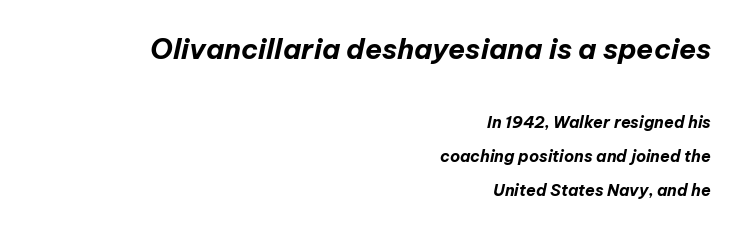
The image shows 28 px bold type, italic (leaning right); set right-aligned, loose line spacing (2.11x), normal letter spacing, not underlined; the first (top) block is 1.75x larger; low stroke contrast and a medium x-height.
